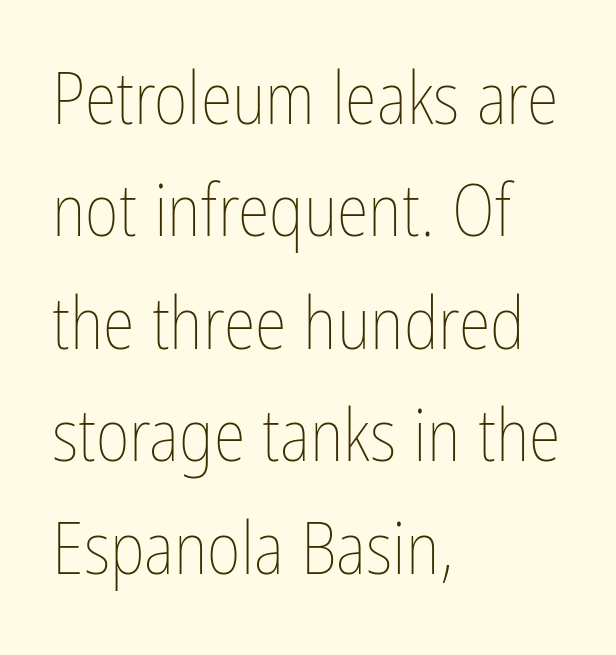
Q: Is the text bold? A: No.
Q: Is the text italic (slanted)? A: No, it is upright.
Q: Is the text underlined? A: No.
Q: How is the paragraph aligned? A: Left-aligned.
Q: Is the spacing between letters normal or unusually wide? A: Normal.
Q: Is the spacing between lines tight, normal or loose? A: Normal.
Q: Width (condensed, normal, or wide)? A: Condensed.
Q: Stroke contrast? A: Low.
Q: x-height? A: Medium.
Q: Monospaced? A: No.
